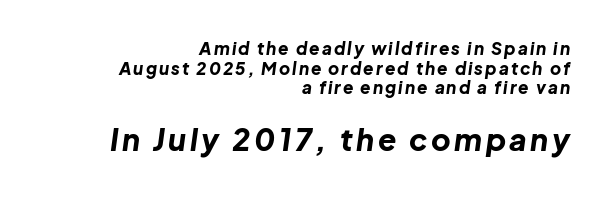
The image shows 30 px bold type, italic (leaning right); set right-aligned, line spacing 1.16x, not underlined; the second (bottom) block is 1.76x larger; low stroke contrast and a medium x-height.
